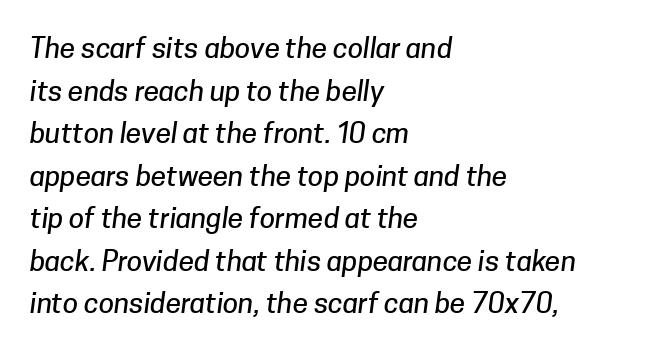
{"serif": "no", "width": "normal", "stroke_contrast": "low", "x_height": "medium", "monospaced": "no", "underline": "no", "align": "left", "line_spacing": "normal", "line_spacing_ratio": 1.52, "letter_spacing": "normal", "letter_spacing_em": 0.0, "glyph_px": 28}
